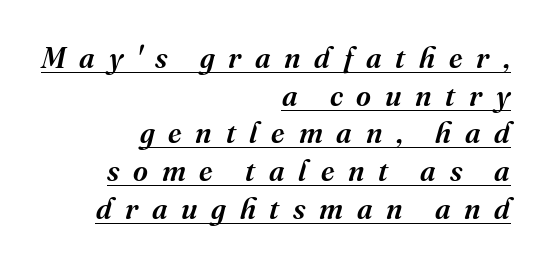
The image shows 29 px semibold serif type, italic (leaning right); set right-aligned, normal line spacing (1.3x), unusually wide letter spacing (+0.47 em), underlined; medium stroke contrast and a medium x-height.
